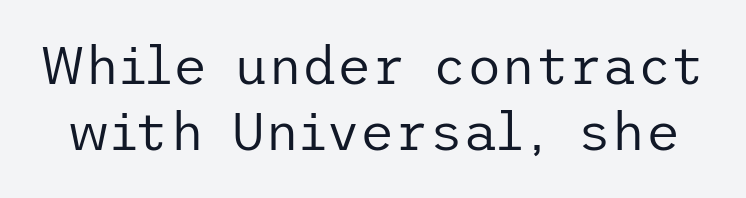
The image shows 53 px regular-weight sans-serif type, upright; set normal line spacing (1.25x), normal letter spacing, not underlined; low stroke contrast and a medium x-height.
